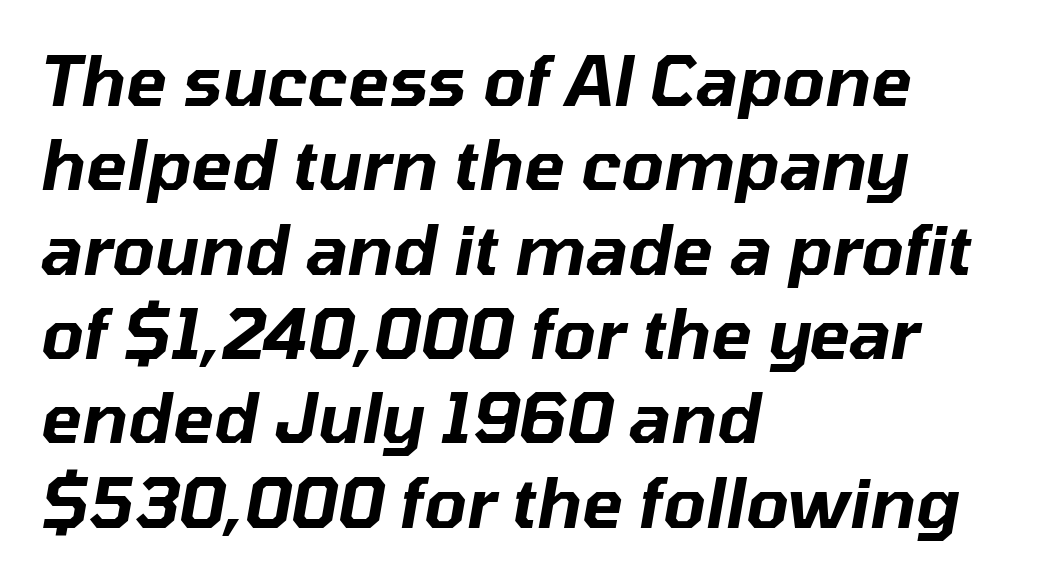
{"italic": "yes", "lean": "right", "slant_degrees": 10, "width": "normal", "stroke_contrast": "low", "x_height": "medium", "monospaced": "no", "underline": "no", "align": "left", "line_spacing_ratio": 1.24, "letter_spacing": "normal", "letter_spacing_em": 0.0, "glyph_px": 68}
